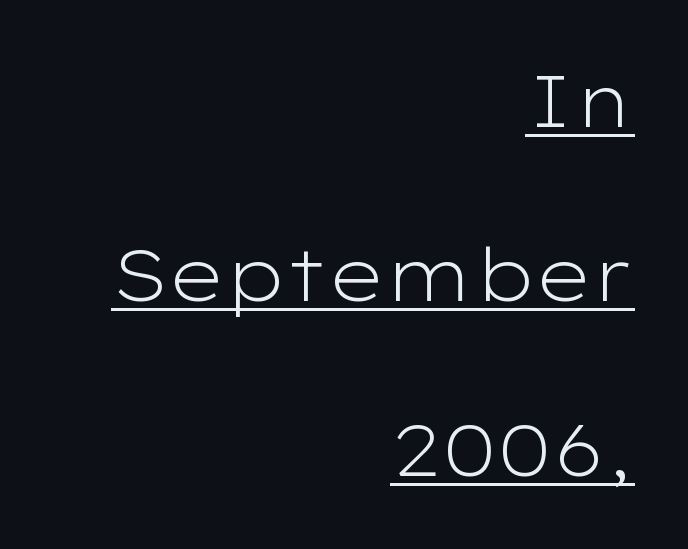
Q: Is the text bold? A: No.
Q: Is the text italic (slanted)? A: No, it is upright.
Q: Is the typeface a serif or a sans-serif typeface? A: Sans-serif.
Q: Is the text underlined? A: Yes.
Q: How is the paragraph aligned? A: Right-aligned.
Q: Is the spacing between letters normal or unusually wide? A: Normal.
Q: Is the spacing between lines tight, normal or loose? A: Loose.
Q: Width (condensed, normal, or wide)? A: Wide.
Q: Stroke contrast? A: Low.
Q: x-height? A: Medium.
Q: Monospaced? A: No.
